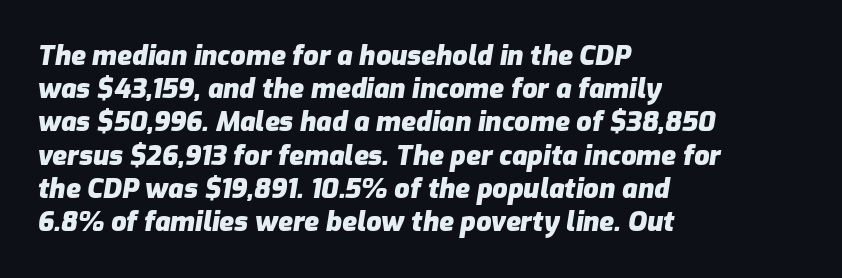
{"italic": "yes", "lean": "right", "slant_degrees": 9, "bold": "yes", "underline": "no", "align": "left", "line_spacing_ratio": 1.23, "letter_spacing": "normal", "letter_spacing_em": 0.0, "glyph_px": 27}
